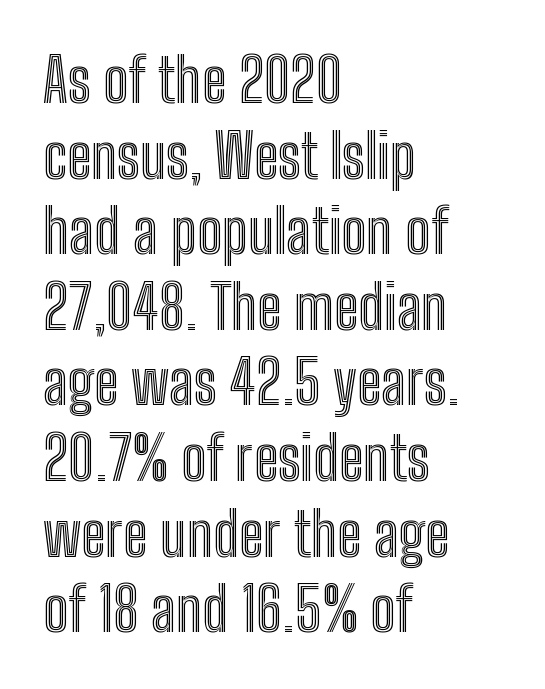
Q: Is the text italic (slanted)? A: No, it is upright.
Q: Is the text underlined? A: No.
Q: How is the paragraph aligned? A: Left-aligned.
Q: Is the spacing between letters normal or unusually wide? A: Normal.
Q: Is the spacing between lines tight, normal or loose? A: Normal.
Q: Width (condensed, normal, or wide)? A: Condensed.
Q: x-height? A: Medium.
Q: Monospaced? A: No.
